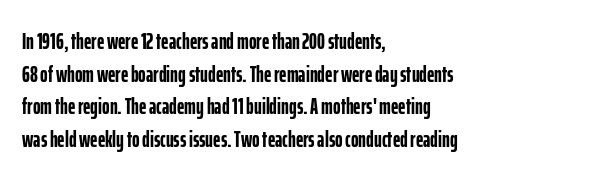
The image shows 23 px bold type, upright; set left-aligned, normal line spacing (1.42x), normal letter spacing, not underlined.
